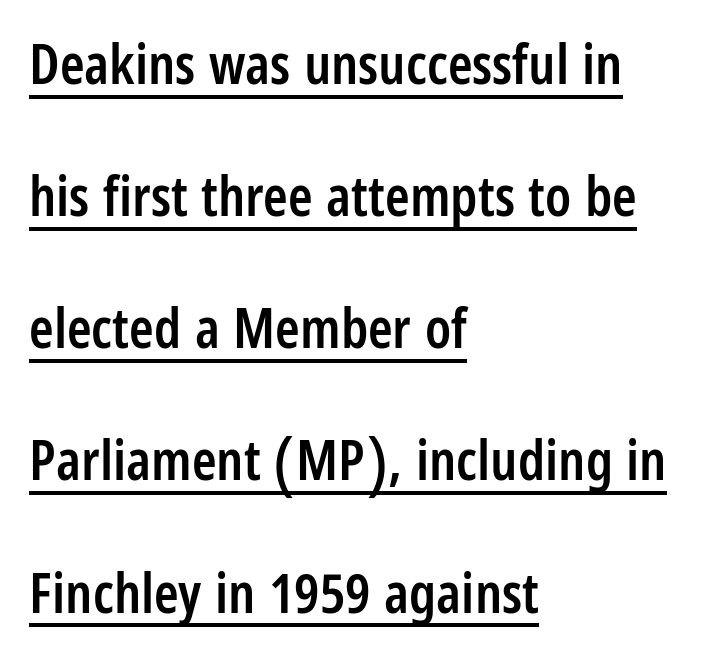
The glyphs in this specimen are sans serif. Notice the strokes are somewhat thickened but not fully heavy: this is a semibold. Horizontally, the lines are justified to the leading edge only. One glance says open: line gaps are wider than usual. The lettering holds an erect, upright posture throughout. Tracking value appears to be zero — textbook default spacing.
